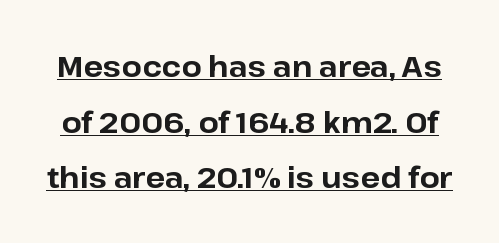
The image shows 29 px bold sans-serif type, upright; set loose line spacing (1.92x), normal letter spacing, underlined; low stroke contrast and a medium x-height.
